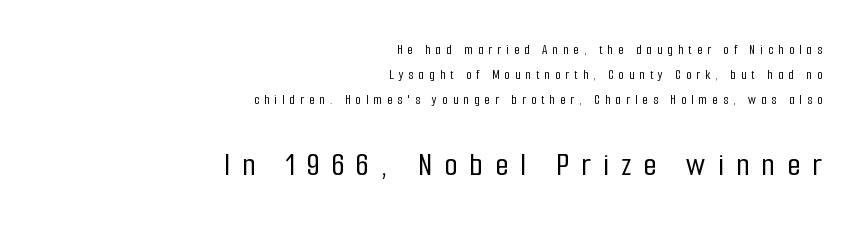
{"serif": "no", "italic": "no", "width": "condensed", "stroke_contrast": "low", "x_height": "medium", "monospaced": "no", "underline": "no", "align": "right", "line_spacing_ratio": 1.8, "letter_spacing": "wide", "letter_spacing_em": 0.36, "larger_block": "second", "size_ratio": 2.43, "glyph_px": 34}
